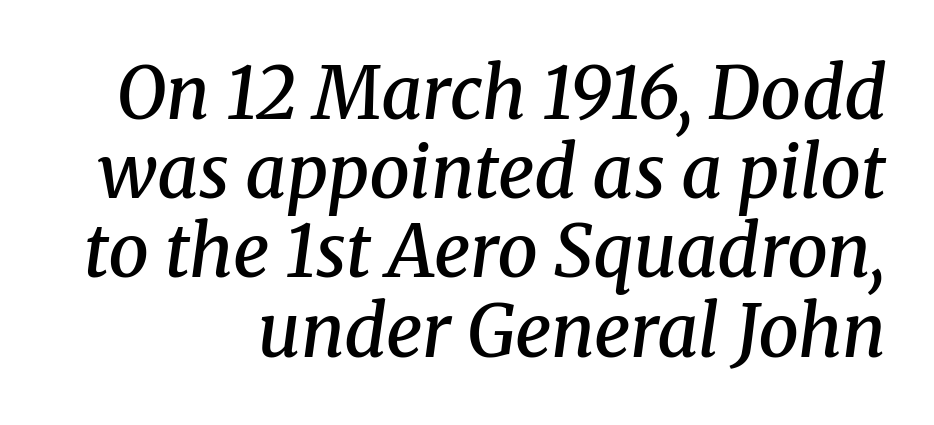
{"serif": "yes", "italic": "yes", "lean": "right", "slant_degrees": 8, "bold": "semi", "weight": "semibold", "width": "normal", "stroke_contrast": "medium", "x_height": "medium", "monospaced": "no", "underline": "no", "align": "right", "line_spacing": "tight", "line_spacing_ratio": 1.1, "letter_spacing": "normal", "letter_spacing_em": 0.0, "glyph_px": 72}
